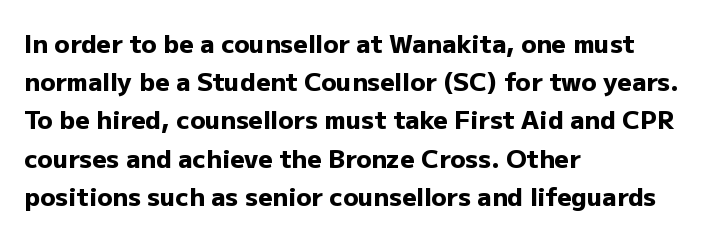
Lines of text with bare space underneath. Quick note: interline space is typical. The line texture is even and compact thanks to regular tracking. The letters stand straight up with perfectly vertical stems. I'd describe the lettering as bold — thick and assertive.
